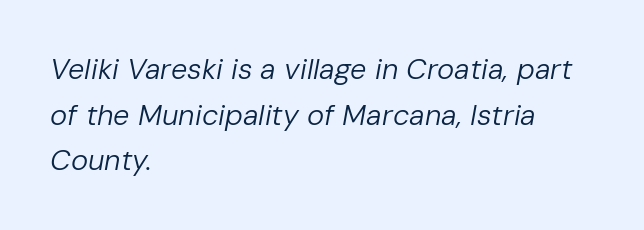
The weight would be labelled regular, book, light, or lighter still. Quick note: interline space is typical. These lines were composed using italics. Short note: letters normally spaced. Casual observation: everything's shoved over to the left. Spacing verdict: proportional, widths tailored to each character.
